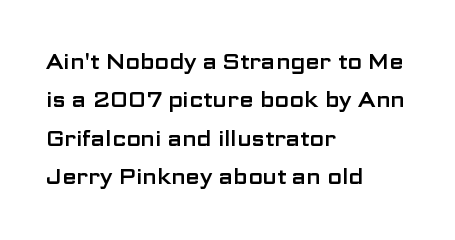
Q: Is the text italic (slanted)? A: No, it is upright.
Q: Is the text underlined? A: No.
Q: How is the paragraph aligned? A: Left-aligned.
Q: Is the spacing between letters normal or unusually wide? A: Normal.
